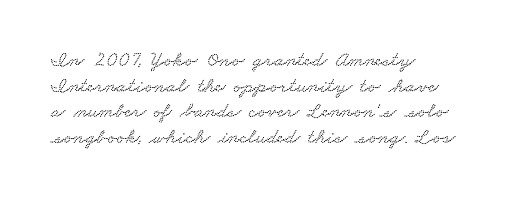
Q: Is the text underlined? A: No.
Q: How is the paragraph aligned? A: Left-aligned.
Q: Is the spacing between letters normal or unusually wide? A: Normal.
